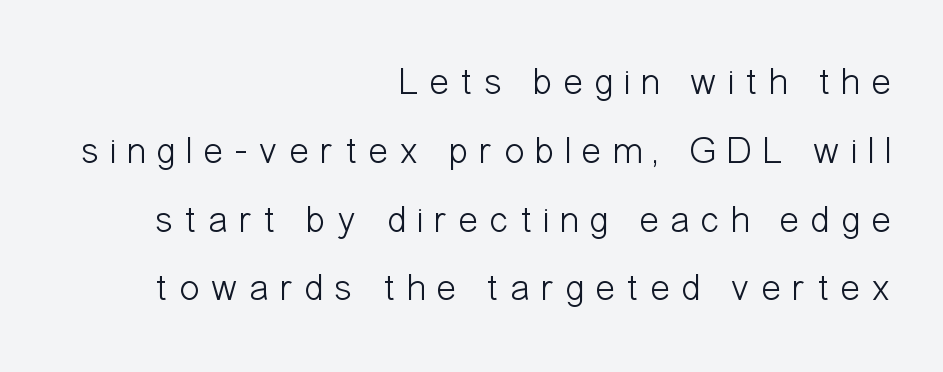
Q: Is the text bold? A: No.
Q: Is the text italic (slanted)? A: No, it is upright.
Q: Is the typeface a serif or a sans-serif typeface? A: Sans-serif.
Q: Is the text underlined? A: No.
Q: How is the paragraph aligned? A: Right-aligned.
Q: Is the spacing between letters normal or unusually wide? A: Unusually wide.
Q: Width (condensed, normal, or wide)? A: Condensed.
Q: Stroke contrast? A: Low.
Q: x-height? A: Medium.
Q: Monospaced? A: No.
